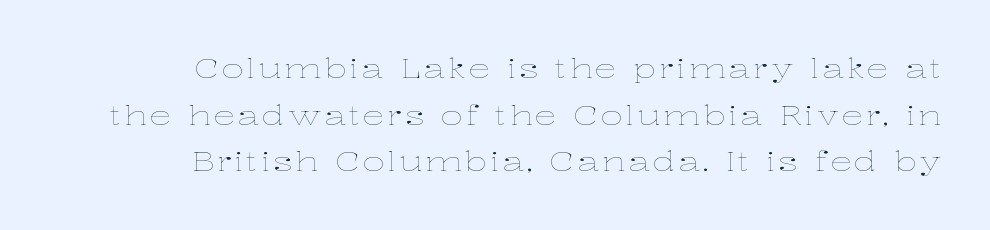
Q: Is the text bold? A: No.
Q: Is the text italic (slanted)? A: No, it is upright.
Q: Is the text underlined? A: No.
Q: How is the paragraph aligned? A: Right-aligned.
